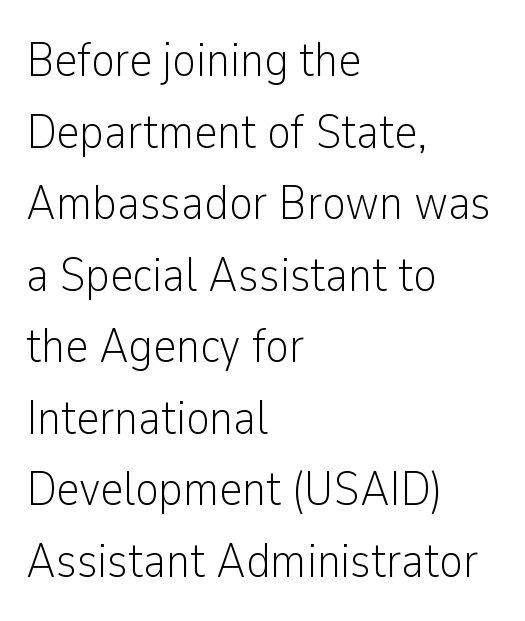
{"serif": "no", "italic": "no", "bold": "no", "weight": "light", "width": "condensed", "stroke_contrast": "low", "x_height": "medium", "monospaced": "no", "underline": "no", "align": "left", "line_spacing": "normal", "line_spacing_ratio": 1.46, "letter_spacing": "normal", "letter_spacing_em": 0.0, "glyph_px": 49}
